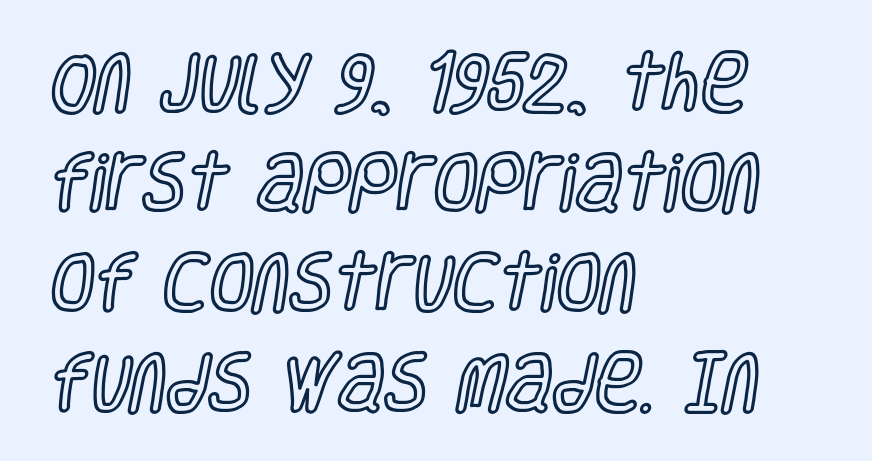
The image shows 64 px condensed type; set left-aligned, normal line spacing (1.56x), normal letter spacing, not underlined; a large x-height.
